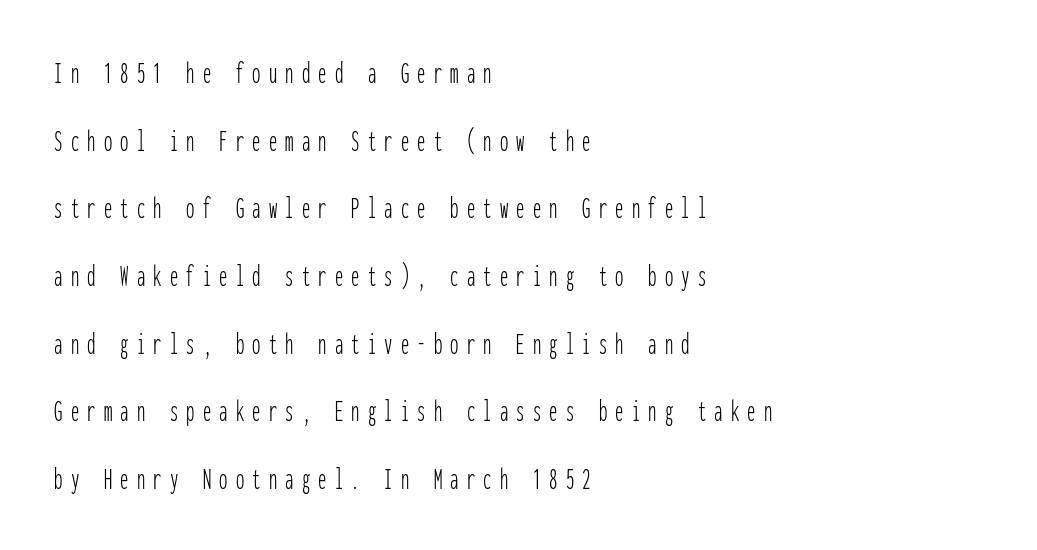
Q: Is the text bold? A: No.
Q: Is the text italic (slanted)? A: No, it is upright.
Q: Is the typeface a serif or a sans-serif typeface? A: Sans-serif.
Q: Is the text underlined? A: No.
Q: How is the paragraph aligned? A: Left-aligned.
Q: Is the spacing between letters normal or unusually wide? A: Unusually wide.
Q: Is the spacing between lines tight, normal or loose? A: Loose.
Q: Width (condensed, normal, or wide)? A: Condensed.
Q: Stroke contrast? A: Low.
Q: x-height? A: Medium.
Q: Monospaced? A: Yes.
